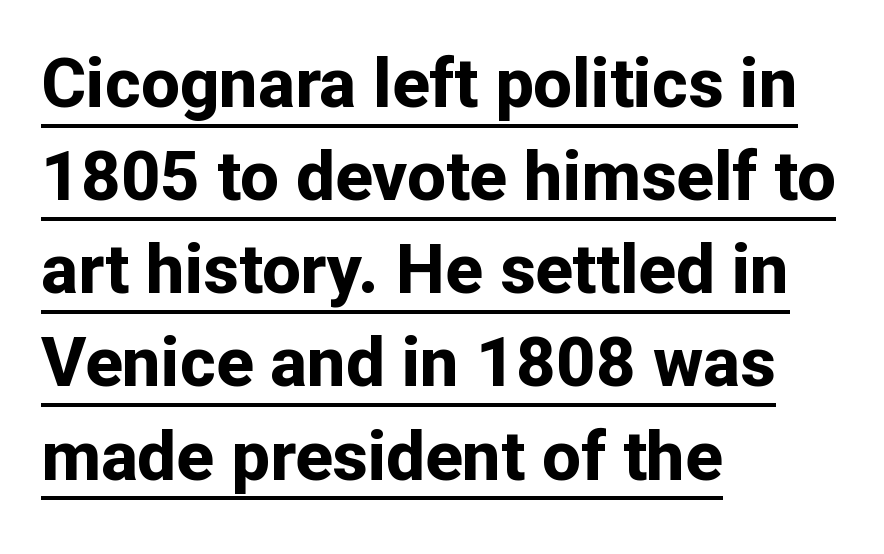
{"serif": "no", "italic": "no", "bold": "yes", "weight": "bold", "width": "normal", "stroke_contrast": "low", "x_height": "medium", "monospaced": "no", "underline": "yes", "align": "left", "line_spacing": "normal", "line_spacing_ratio": 1.35, "letter_spacing": "normal", "letter_spacing_em": 0.0, "glyph_px": 69}
